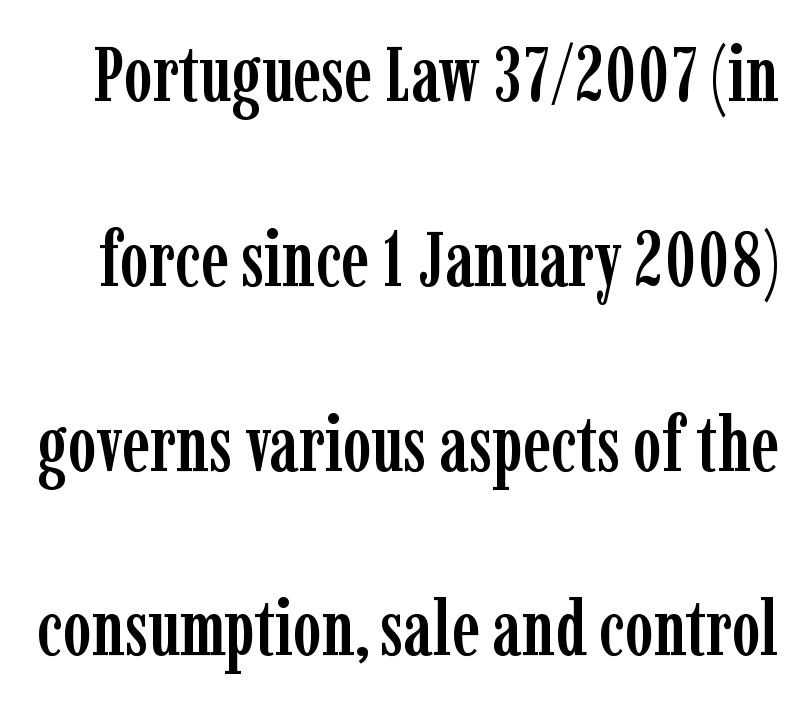
The passage shown is typeset with a serif family. The letters sit at their default tracking, neither squeezed nor spread. Here the designer chose a conventional face with non-uniform glyph widths. No word sits above an underline.
